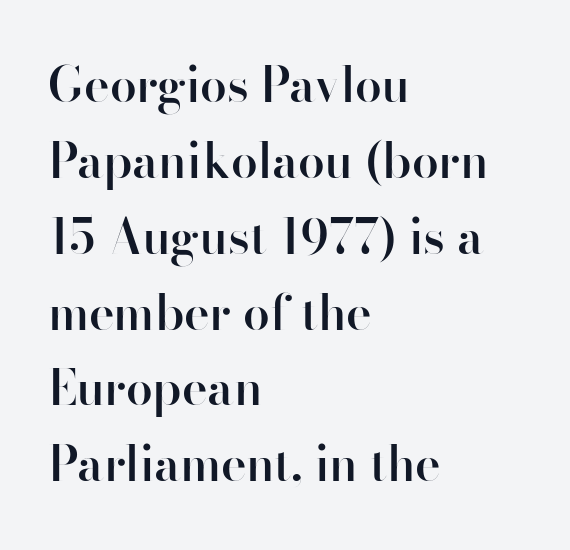
{"serif": "no", "italic": "no", "bold": "semi", "weight": "semibold", "width": "normal", "stroke_contrast": "high", "x_height": "small", "monospaced": "no", "underline": "no", "align": "left", "line_spacing": "normal", "line_spacing_ratio": 1.58, "letter_spacing": "normal", "letter_spacing_em": 0.0, "glyph_px": 48}
